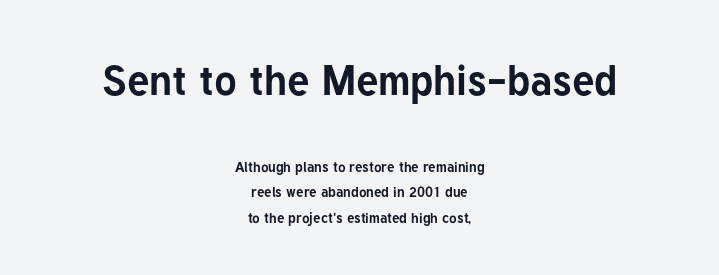
Q: Is the text bold? A: Yes.
Q: Is the text italic (slanted)? A: No, it is upright.
Q: Is the typeface a serif or a sans-serif typeface? A: Sans-serif.
Q: Is the text underlined? A: No.
Q: How is the paragraph aligned? A: Centered.
Q: Is the spacing between letters normal or unusually wide? A: Normal.
Q: Which block of text is set in a larger size, the first (top) or the second (bottom)? A: The first (top) one.
Q: Width (condensed, normal, or wide)? A: Normal.
Q: Stroke contrast? A: Low.
Q: x-height? A: Medium.
Q: Monospaced? A: No.
